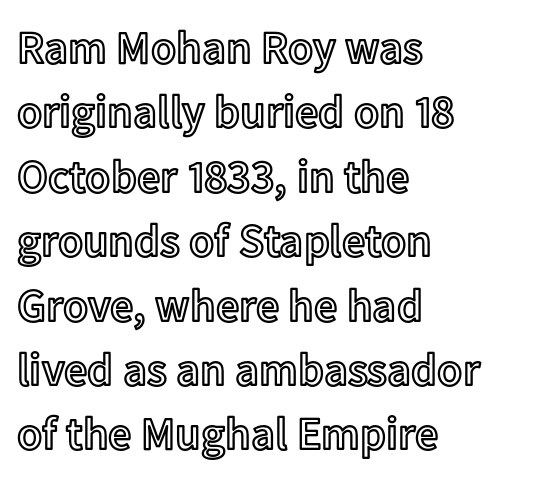
Line beginnings align vertically; line endings do not. Decoration check: the copy has no underline. Students, observe: this is what conventionally led text looks like. If you drew a line through each stem, it would be perfectly vertical.
